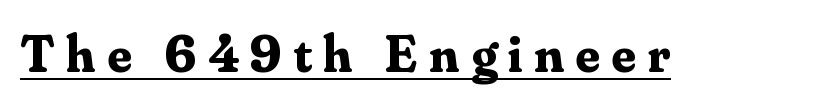
Q: Is the text bold? A: Yes.
Q: Is the text italic (slanted)? A: No, it is upright.
Q: Is the typeface a serif or a sans-serif typeface? A: Serif.
Q: Is the text underlined? A: Yes.
Q: Is the spacing between letters normal or unusually wide? A: Unusually wide.
Q: Width (condensed, normal, or wide)? A: Normal.
Q: Stroke contrast? A: Medium.
Q: x-height? A: Small.
Q: Monospaced? A: No.
